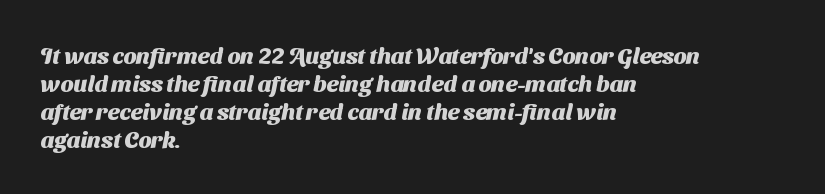
{"bold": "yes", "underline": "no", "align": "left", "line_spacing_ratio": 1.22, "letter_spacing": "normal", "letter_spacing_em": 0.0, "glyph_px": 23}
